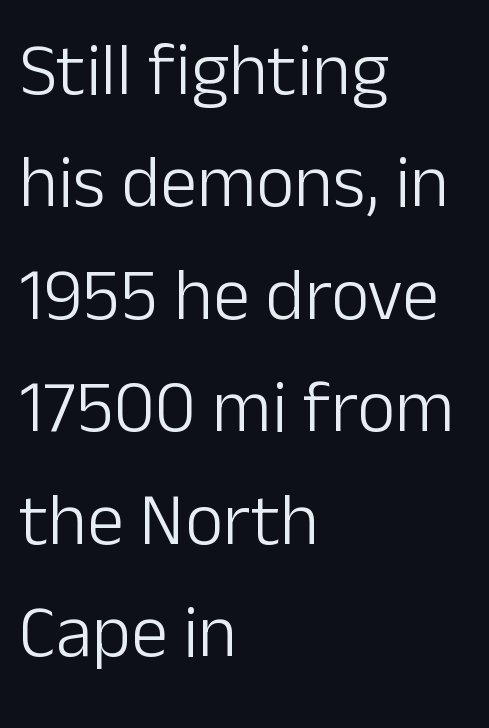
Q: Is the text bold? A: No.
Q: Is the text italic (slanted)? A: No, it is upright.
Q: Is the typeface a serif or a sans-serif typeface? A: Sans-serif.
Q: Is the text underlined? A: No.
Q: How is the paragraph aligned? A: Left-aligned.
Q: Is the spacing between letters normal or unusually wide? A: Normal.
Q: Is the spacing between lines tight, normal or loose? A: Normal.
Q: Width (condensed, normal, or wide)? A: Normal.
Q: Stroke contrast? A: Low.
Q: x-height? A: Medium.
Q: Monospaced? A: No.
